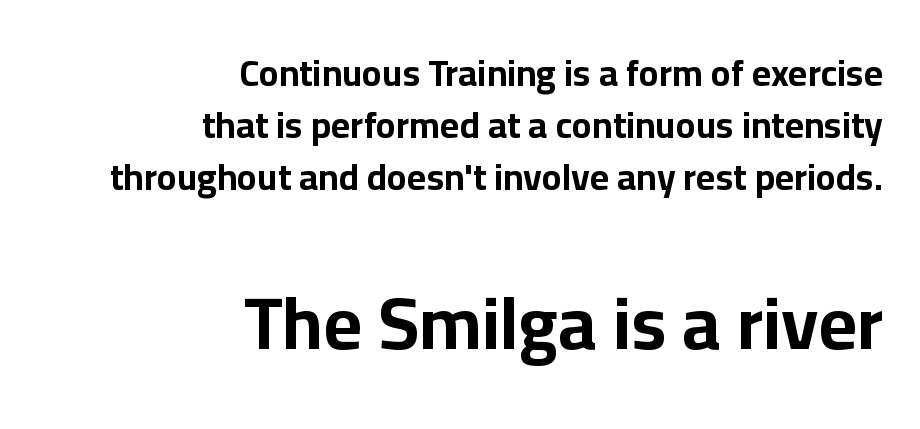
The image shows 74 px bold sans-serif type, upright; set right-aligned, normal line spacing (1.4x), normal letter spacing, not underlined; the second (bottom) block is 2.0x larger; low stroke contrast and a medium x-height.
